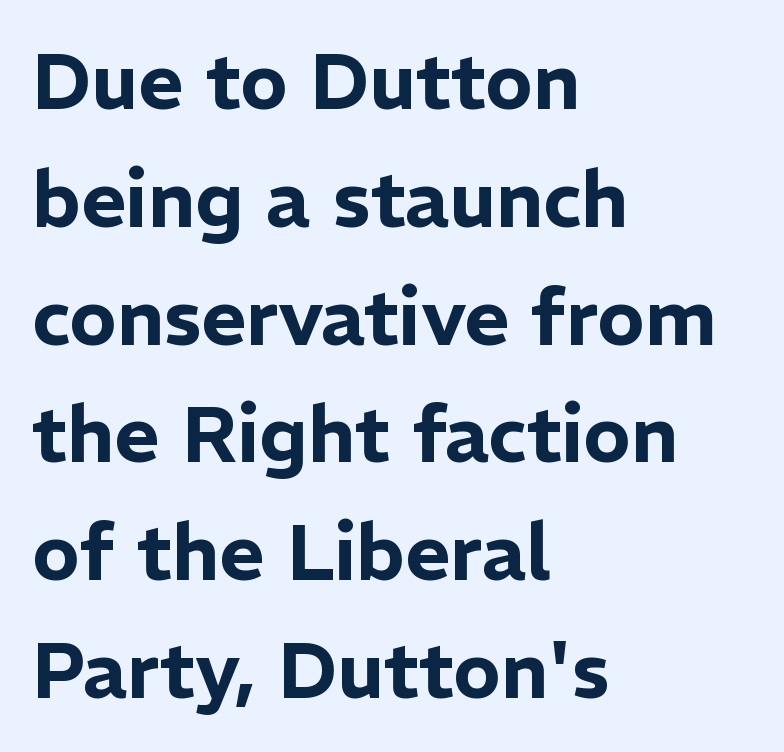
Rows of type keep a routine distance in the vertical direction. The letters advance in unequal steps, a hallmark of proportional type. A sans-serif font was chosen for this passage. Words appear dense and cohesive because spacing is normal.
